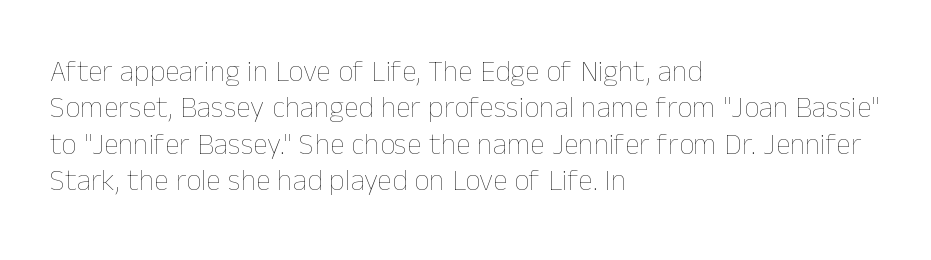
The letters stand straight up with perfectly vertical stems. All the whitespace from short lines collects on the right. Do the characters align in a grid? No, the font is proportional. Each word holds together tightly as a unit, with standard inter-letter gaps.
